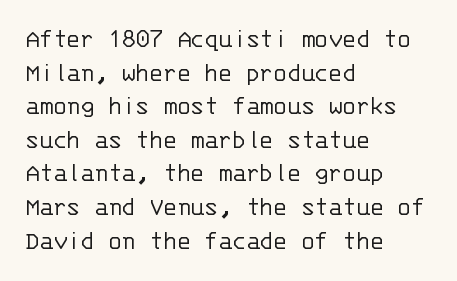
{"serif": "no", "italic": "no", "bold": "no", "weight": "light", "width": "normal", "stroke_contrast": "low", "x_height": "large", "monospaced": "yes", "underline": "no", "align": "left", "line_spacing_ratio": 1.2, "letter_spacing": "normal", "letter_spacing_em": 0.0, "glyph_px": 28}
